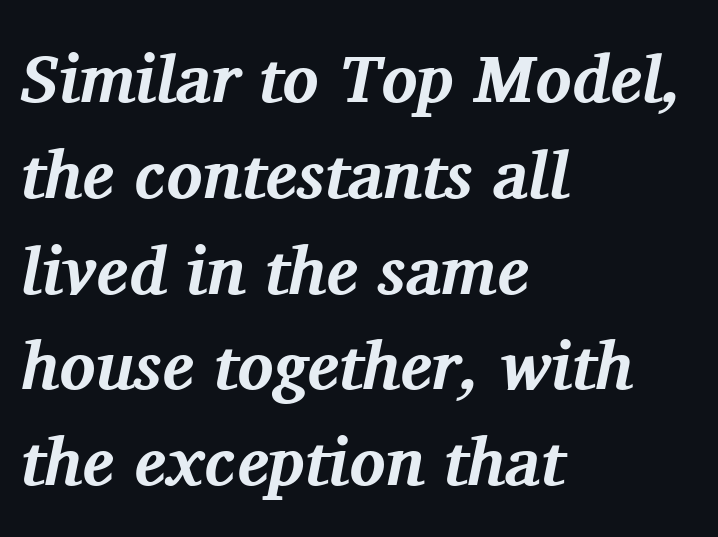
The image shows 67 px bold serif type, italic (leaning right); set left-aligned, normal line spacing (1.43x), normal letter spacing, not underlined; medium stroke contrast and a medium x-height.
